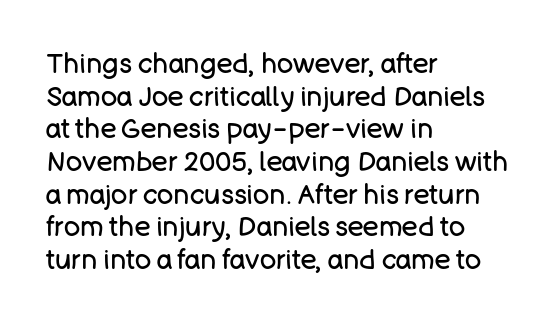
Q: Is the text bold? A: No.
Q: Is the text italic (slanted)? A: No, it is upright.
Q: Is the text underlined? A: No.
Q: How is the paragraph aligned? A: Left-aligned.
Q: Is the spacing between letters normal or unusually wide? A: Normal.
